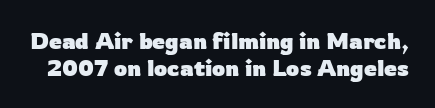
A typesetter would call this zero additional tracking. Words float on clear page, feet unadorned. This is heavy type, rendered in bold. Every character sits straight up, as roman type does.
